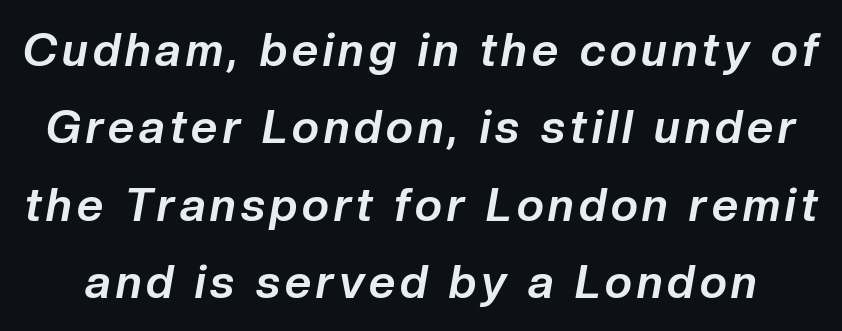
Q: Is the text bold? A: Yes.
Q: Is the text italic (slanted)? A: Yes, it leans right by about 10 degrees.
Q: Is the text underlined? A: No.
Q: Is the spacing between lines tight, normal or loose? A: Normal.
Q: Width (condensed, normal, or wide)? A: Normal.
Q: Stroke contrast? A: Low.
Q: x-height? A: Medium.
Q: Monospaced? A: No.
